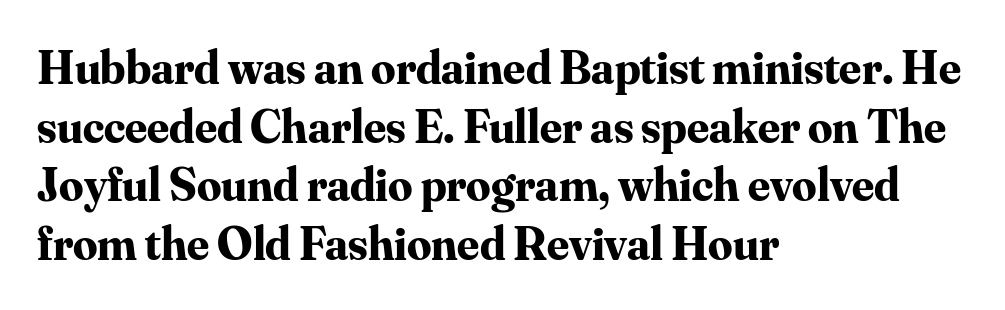
Q: Is the text bold? A: Yes.
Q: Is the text italic (slanted)? A: No, it is upright.
Q: Is the typeface a serif or a sans-serif typeface? A: Serif.
Q: Is the text underlined? A: No.
Q: How is the paragraph aligned? A: Left-aligned.
Q: Is the spacing between letters normal or unusually wide? A: Normal.
Q: Width (condensed, normal, or wide)? A: Normal.
Q: Stroke contrast? A: Medium.
Q: x-height? A: Small.
Q: Monospaced? A: No.
